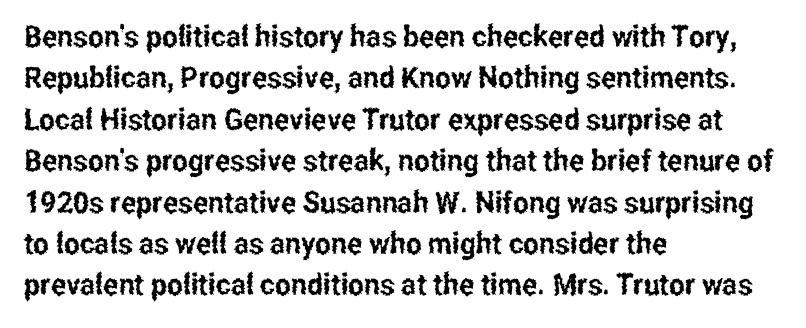
Q: Is the text italic (slanted)? A: No, it is upright.
Q: Is the typeface a serif or a sans-serif typeface? A: Sans-serif.
Q: Is the text underlined? A: No.
Q: How is the paragraph aligned? A: Left-aligned.
Q: Is the spacing between letters normal or unusually wide? A: Normal.
Q: Is the spacing between lines tight, normal or loose? A: Normal.
Q: Width (condensed, normal, or wide)? A: Condensed.
Q: Stroke contrast? A: Low.
Q: x-height? A: Medium.
Q: Monospaced? A: No.
